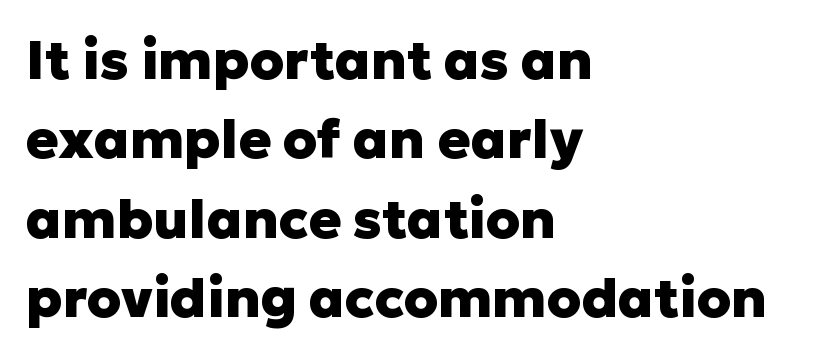
Q: Is the text bold? A: Yes.
Q: Is the text italic (slanted)? A: No, it is upright.
Q: Is the typeface a serif or a sans-serif typeface? A: Sans-serif.
Q: Is the text underlined? A: No.
Q: How is the paragraph aligned? A: Left-aligned.
Q: Is the spacing between letters normal or unusually wide? A: Normal.
Q: Is the spacing between lines tight, normal or loose? A: Normal.
Q: Width (condensed, normal, or wide)? A: Normal.
Q: Stroke contrast? A: Low.
Q: x-height? A: Medium.
Q: Monospaced? A: No.
